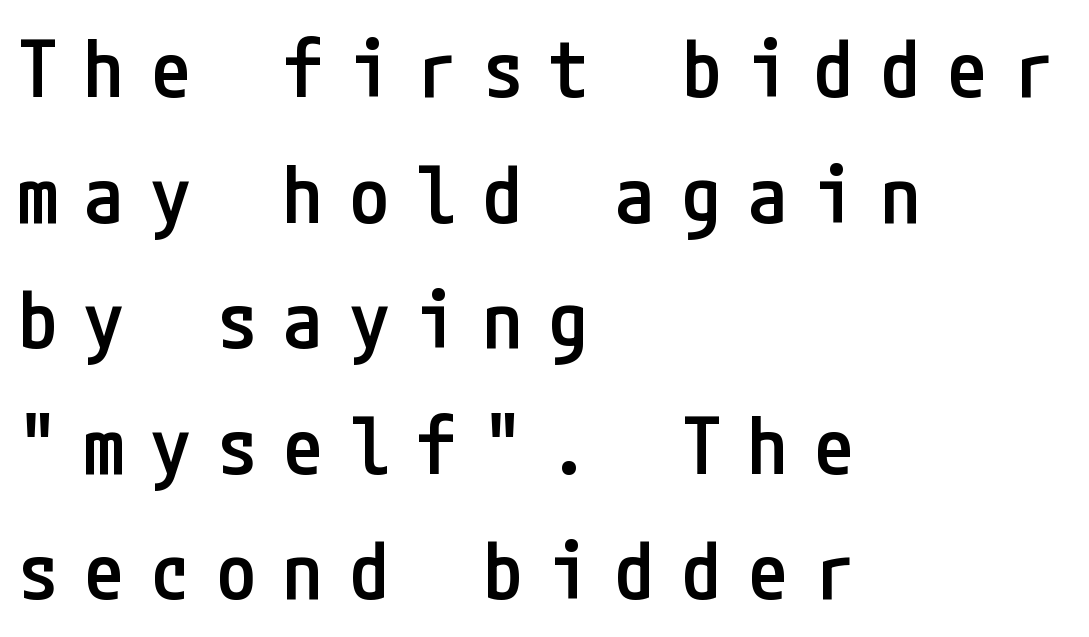
Q: Is the text bold? A: Semi-bold.
Q: Is the text italic (slanted)? A: No, it is upright.
Q: Is the typeface a serif or a sans-serif typeface? A: Sans-serif.
Q: Is the text underlined? A: No.
Q: How is the paragraph aligned? A: Left-aligned.
Q: Is the spacing between letters normal or unusually wide? A: Unusually wide.
Q: Is the spacing between lines tight, normal or loose? A: Normal.
Q: Width (condensed, normal, or wide)? A: Condensed.
Q: Stroke contrast? A: Low.
Q: x-height? A: Medium.
